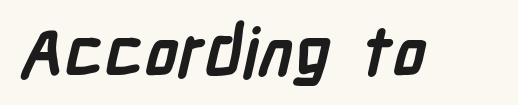
{"serif": "no", "bold": "yes", "weight": "semibold", "width": "condensed", "stroke_contrast": "low", "x_height": "medium", "monospaced": "no", "underline": "no", "letter_spacing": "normal", "letter_spacing_em": 0.0, "glyph_px": 68}
